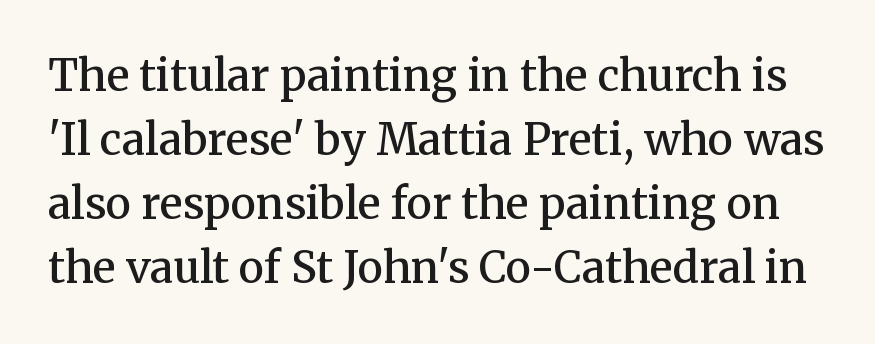
Characters remain perfectly vertical along every line. The face used here is proportionally spaced, like ordinary book or web type. Only glyphs here, with clear space below each row. The leading is moderate, giving the passage an even texture. The type is set solid horizontally, with unmodified tracking. Look at the bottom of the vertical strokes: they flare into serifs here.
